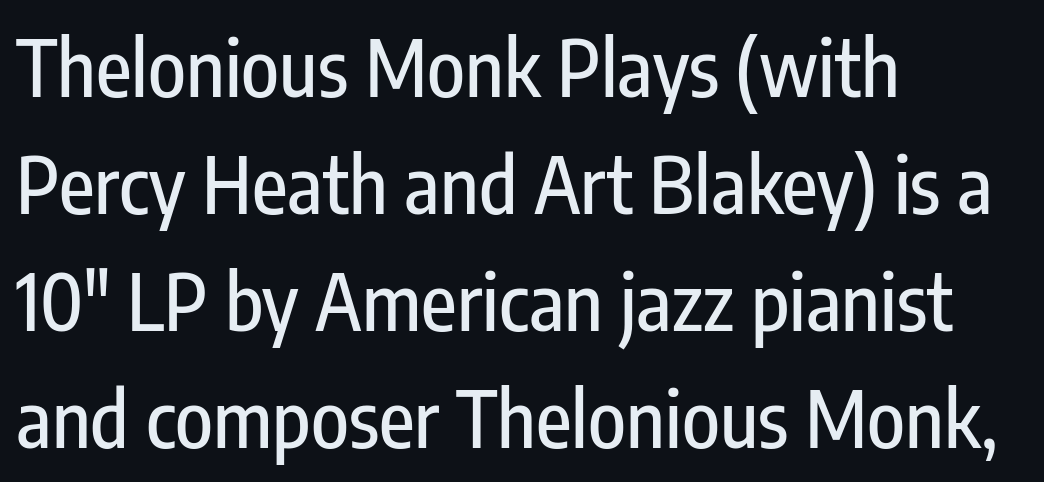
The image shows 78 px condensed sans-serif type, upright; set left-aligned, normal line spacing (1.5x), normal letter spacing, not underlined; low stroke contrast and a medium x-height.
